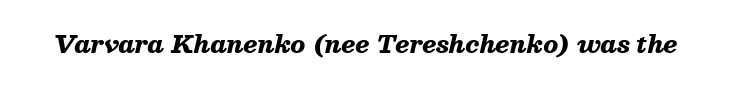
In terms of posture, this sample is oblique. Nobody drew a line under any word here. In terms of letterspacing, this is plain default setting. Does the weight exceed regular? Yes, all the way to bold.
